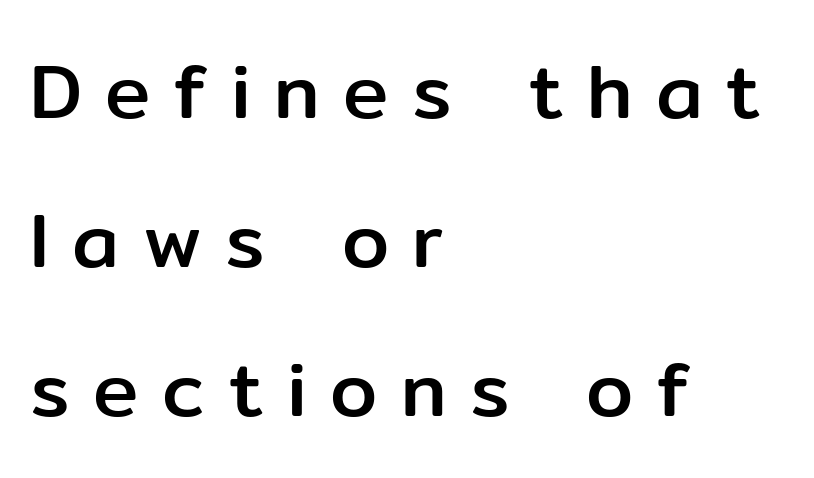
{"serif": "no", "italic": "no", "width": "normal", "stroke_contrast": "low", "x_height": "medium", "monospaced": "no", "underline": "no", "align": "left", "line_spacing": "loose", "line_spacing_ratio": 1.96, "letter_spacing": "wide", "letter_spacing_em": 0.31, "glyph_px": 76}
